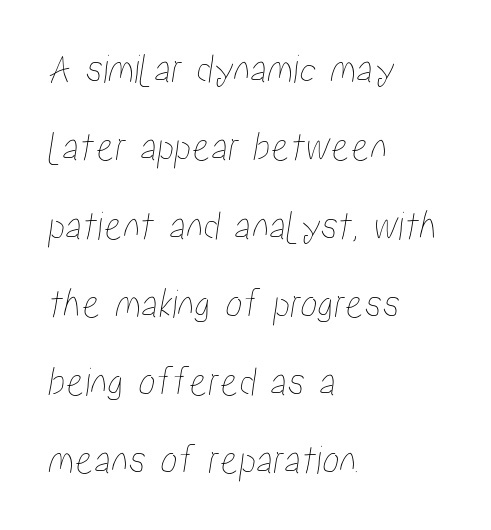
Q: Is the text underlined? A: No.
Q: How is the paragraph aligned? A: Left-aligned.
Q: Is the spacing between letters normal or unusually wide? A: Normal.
Q: Width (condensed, normal, or wide)? A: Condensed.
Q: Stroke contrast? A: Low.
Q: x-height? A: Medium.
Q: Monospaced? A: No.
